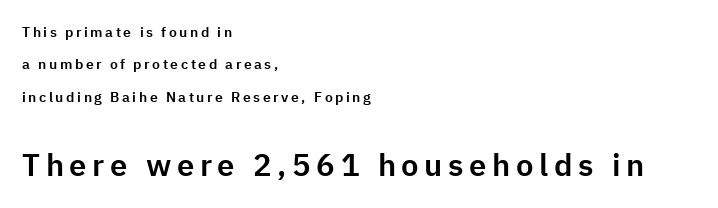
{"serif": "no", "italic": "no", "width": "normal", "stroke_contrast": "low", "x_height": "medium", "monospaced": "no", "underline": "no", "align": "left", "line_spacing": "loose", "line_spacing_ratio": 2.32, "larger_block": "second", "size_ratio": 2.21, "glyph_px": 31}
